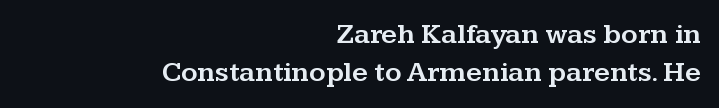
{"serif": "yes", "italic": "no", "width": "wide", "stroke_contrast": "medium", "x_height": "medium", "monospaced": "no", "underline": "no", "align": "right", "line_spacing": "normal", "line_spacing_ratio": 1.35, "letter_spacing": "normal", "letter_spacing_em": 0.0, "glyph_px": 28}
